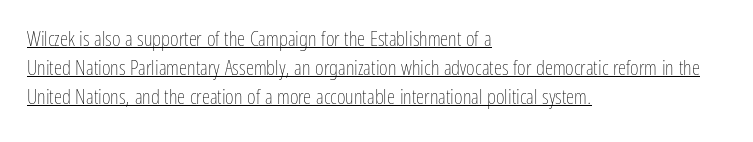
The image shows 21 px text type, upright; set left-aligned, normal line spacing (1.37x), normal letter spacing, underlined.
